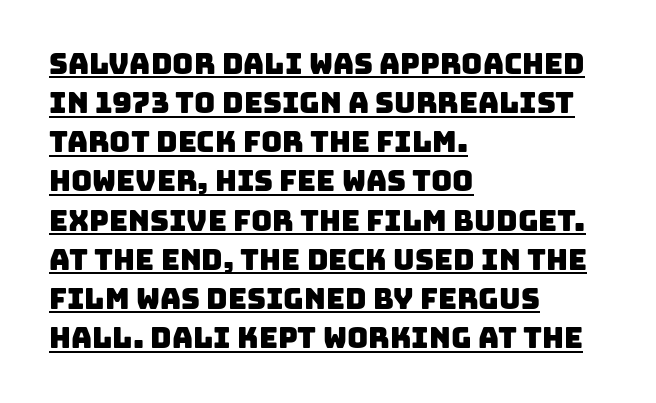
The image shows 29 px sans-serif type; set left-aligned, normal line spacing (1.35x), normal letter spacing, underlined; low stroke contrast and a large x-height.
